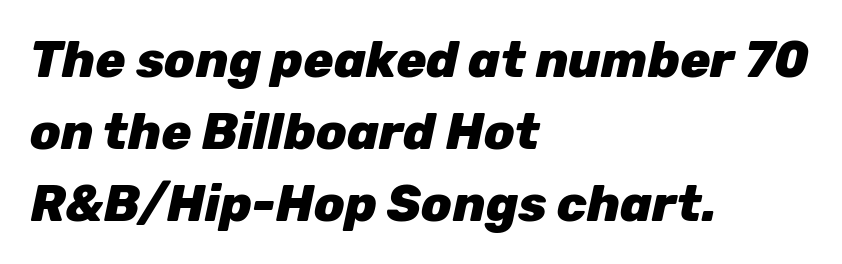
{"italic": "yes", "lean": "right", "slant_degrees": 12, "bold": "yes", "weight": "heavy", "width": "normal", "stroke_contrast": "low", "x_height": "medium", "monospaced": "no", "underline": "no", "align": "left", "line_spacing": "normal", "line_spacing_ratio": 1.44, "letter_spacing": "normal", "letter_spacing_em": 0.0, "glyph_px": 50}
